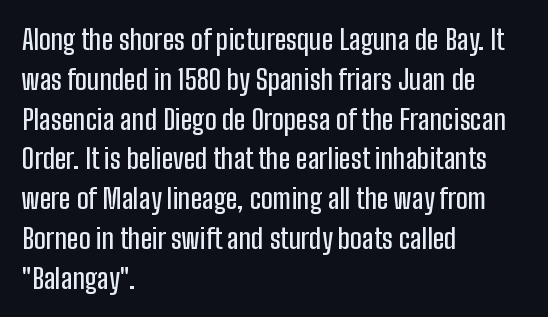
{"serif": "no", "italic": "no", "width": "condensed", "stroke_contrast": "low", "x_height": "medium", "monospaced": "no", "underline": "no", "align": "left", "line_spacing": "normal", "line_spacing_ratio": 1.42, "letter_spacing": "normal", "letter_spacing_em": 0.0, "glyph_px": 28}
